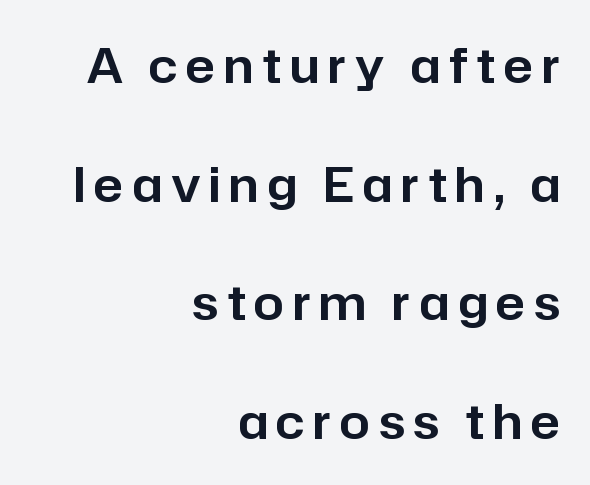
The image shows 48 px sans-serif type, upright; set right-aligned, loose line spacing (2.47x), not underlined; low stroke contrast and a medium x-height.
